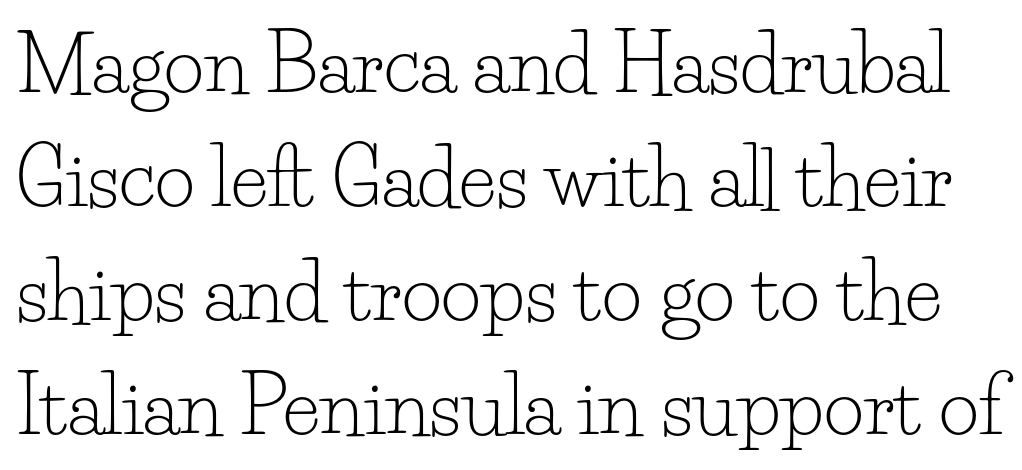
What stands out about the letter spacing? Nothing — it is the standard amount. Looks like regular typesetting: each glyph gets only the width it needs. Posture: vertical. To sum up the face: it has serifs.
